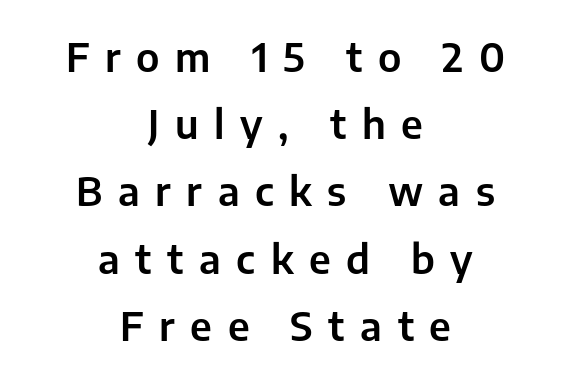
Anything drawn beneath the words? Only blank space. Every stem runs plumb, perpendicular to the baseline. These lines are rendered in a variable-pitch font. The type is letterspaced generously, with wide tracking. These lines are centered, leaving both edges ragged.
